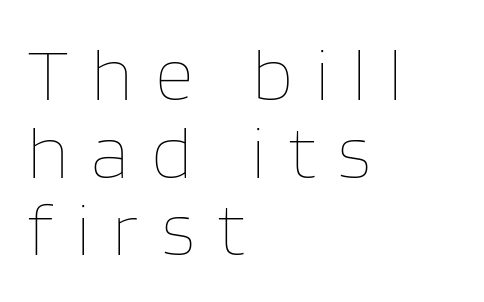
The image shows 76 px thin type, upright; set left-aligned, tight line spacing (1.02x), unusually wide letter spacing (+0.29 em), not underlined; low stroke contrast and a large x-height.
